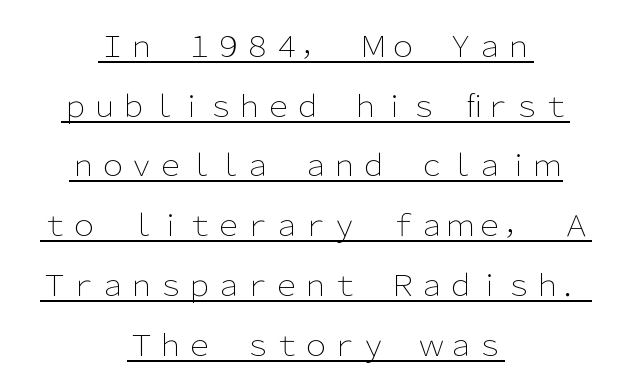
The image shows 29 px light sans-serif type, upright; set centered, loose line spacing (2.06x), normal letter spacing, underlined; low stroke contrast and a medium x-height.
